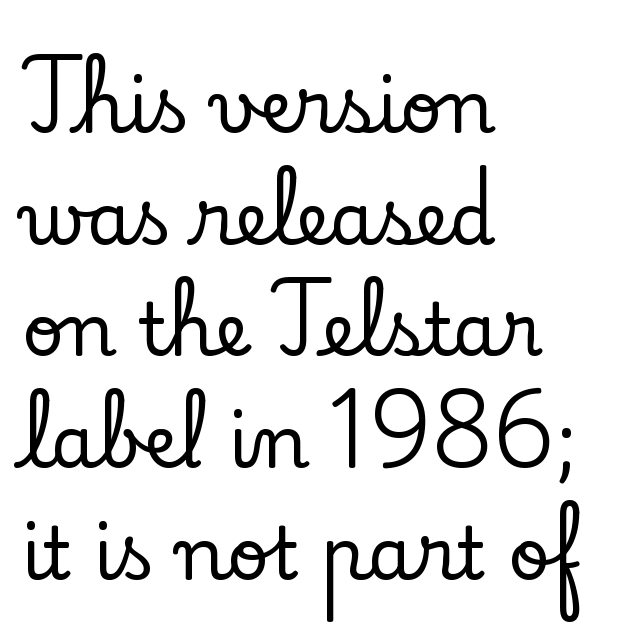
The image shows 73 px serif type, upright; set left-aligned, normal line spacing (1.53x), normal letter spacing, not underlined; low stroke contrast and a small x-height.
